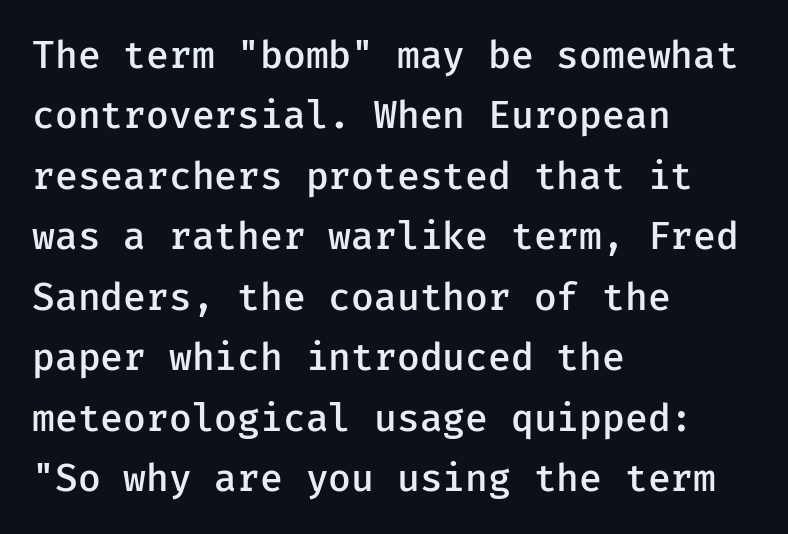
The words here are not underlined. Interline gaps are of average width in this sample. Short and long lines alike share a common starting point at left. Short note: letters normally spaced. The lettering holds an erect, upright posture throughout. A somewhat darkened texture: the type is semibold rather than bold.
